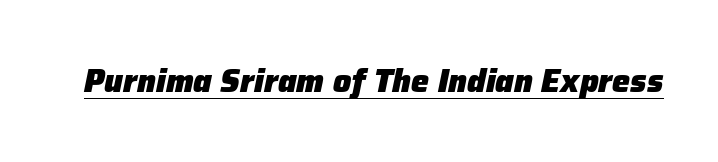
{"italic": "yes", "lean": "right", "slant_degrees": 12, "bold": "yes", "weight": "heavy", "width": "normal", "stroke_contrast": "low", "x_height": "medium", "monospaced": "no", "underline": "yes", "letter_spacing": "normal", "letter_spacing_em": 0.0, "glyph_px": 32}
